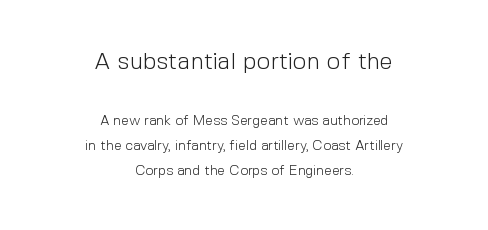
{"italic": "no", "bold": "no", "underline": "no", "align": "center", "line_spacing_ratio": 1.81, "letter_spacing": "normal", "letter_spacing_em": 0.0, "larger_block": "first", "size_ratio": 1.71, "glyph_px": 24}
